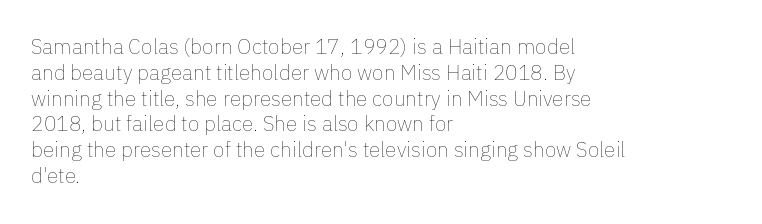
The image shows 21 px text type, upright; set left-aligned, line spacing 1.23x, normal letter spacing, not underlined.
